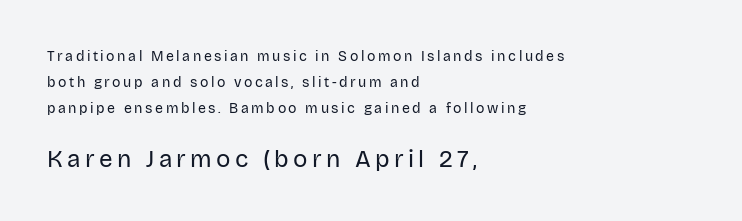
Scale increases going downward across the two blocks. Honestly, there is no underline to notice here at all. Casual observation: everything's shoved over to the left. Unlike italic type, these characters show no tilt at all.
